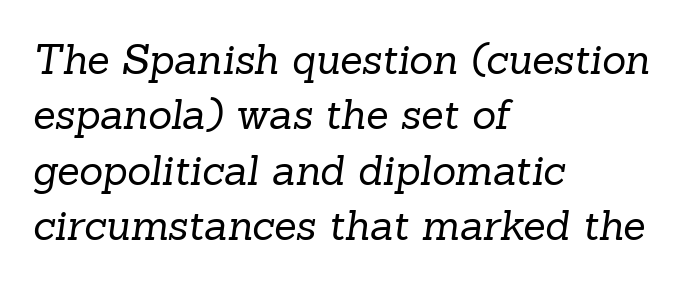
The image shows 41 px regular-weight serif type; set left-aligned, normal line spacing (1.35x), normal letter spacing, not underlined; low stroke contrast and a medium x-height.
